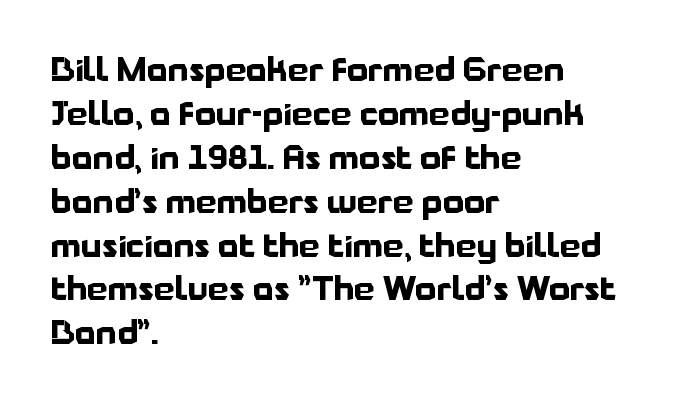
{"serif": "no", "italic": "no", "bold": "yes", "weight": "bold", "width": "normal", "stroke_contrast": "low", "x_height": "medium", "monospaced": "no", "underline": "no", "align": "left", "line_spacing": "normal", "line_spacing_ratio": 1.33, "letter_spacing": "normal", "letter_spacing_em": 0.0, "glyph_px": 33}
